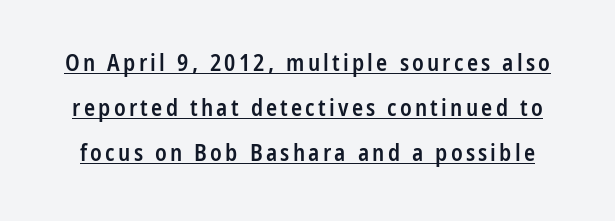
Caption: lettering with a line underneath. Honestly, the rows look like they've been pulled way apart. A fair bit of extra ink — the face is semibold, not bold. Quick note: not italic, upright.
